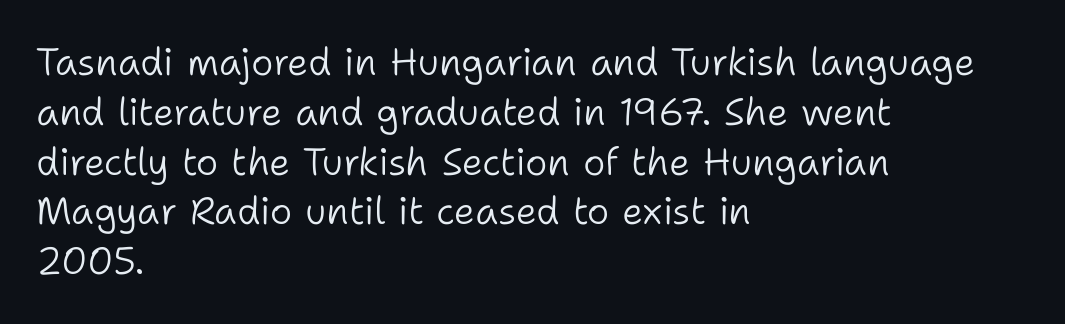
The image shows 38 px light sans-serif type, upright; set left-aligned, normal line spacing (1.31x), normal letter spacing, not underlined; low stroke contrast and a medium x-height.
